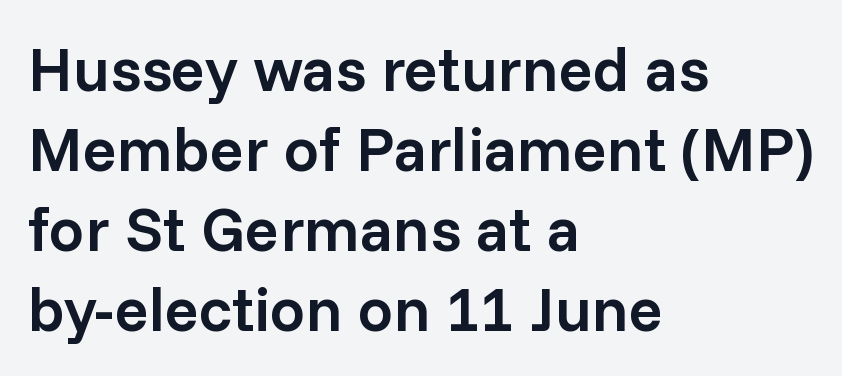
{"serif": "no", "italic": "no", "bold": "semi", "weight": "semibold", "width": "normal", "stroke_contrast": "low", "x_height": "medium", "monospaced": "no", "underline": "no", "align": "left", "line_spacing": "normal", "line_spacing_ratio": 1.27, "letter_spacing": "normal", "letter_spacing_em": 0.0, "glyph_px": 63}
